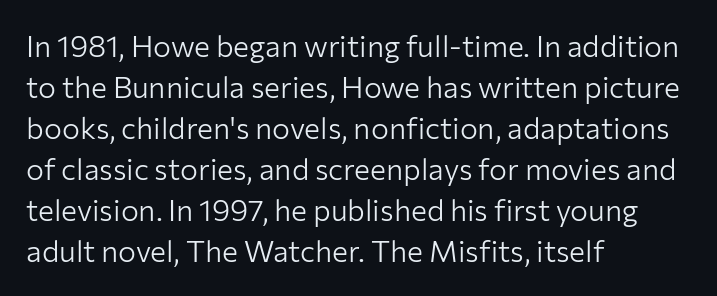
The image shows 30 px light sans-serif type, upright; set left-aligned, normal line spacing (1.37x), normal letter spacing, not underlined; low stroke contrast and a medium x-height.
